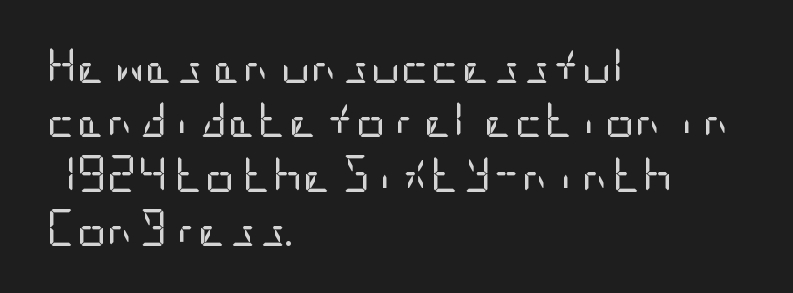
Q: Is the text bold? A: No.
Q: Is the text italic (slanted)? A: No, it is upright.
Q: Is the typeface a serif or a sans-serif typeface? A: Sans-serif.
Q: Is the text underlined? A: No.
Q: How is the paragraph aligned? A: Left-aligned.
Q: Is the spacing between letters normal or unusually wide? A: Normal.
Q: Is the spacing between lines tight, normal or loose? A: Normal.
Q: Width (condensed, normal, or wide)? A: Condensed.
Q: Stroke contrast? A: Low.
Q: x-height? A: Large.
